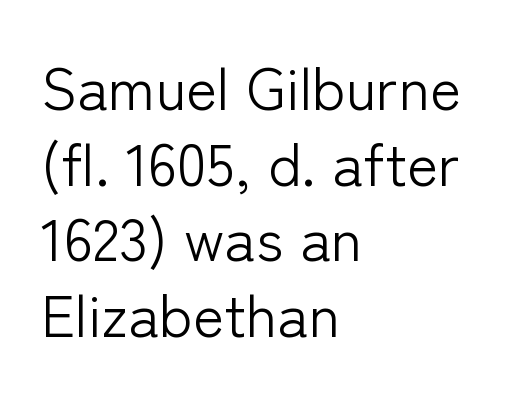
{"serif": "no", "italic": "no", "bold": "no", "weight": "light", "width": "normal", "stroke_contrast": "low", "x_height": "medium", "monospaced": "no", "underline": "no", "align": "left", "line_spacing": "normal", "line_spacing_ratio": 1.28, "letter_spacing": "normal", "letter_spacing_em": 0.0, "glyph_px": 59}
